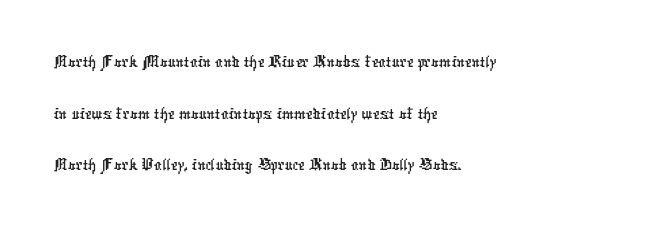
{"serif": "no", "width": "condensed", "stroke_contrast": "low", "x_height": "medium", "monospaced": "no", "underline": "no", "align": "left", "line_spacing": "normal", "line_spacing_ratio": 1.36, "letter_spacing": "normal", "letter_spacing_em": 0.0, "glyph_px": 38}
